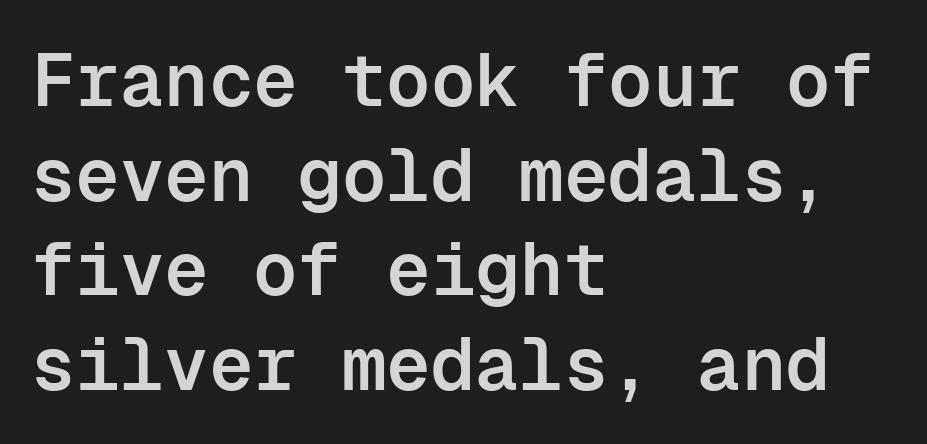
All the whitespace from short lines collects on the right. Glyph-to-glyph distance matches everyday printed text. Only glyphs here, with clear space below each row. A typesetter would mark this as roman, not italic. One glance says typical: line gaps are just what's usual. The passage shown is typed in a monospace face where columns stay perfectly aligned.
